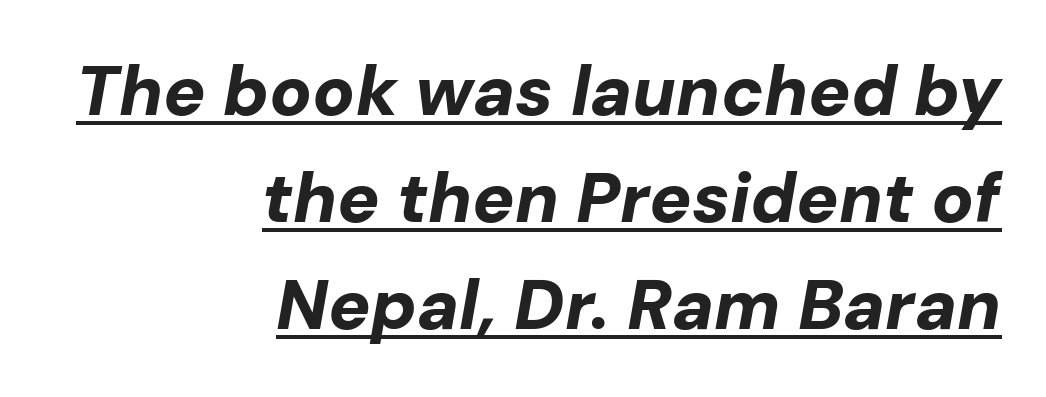
The image shows 70 px bold type, italic (leaning right); set right-aligned, normal line spacing (1.53x), normal letter spacing, underlined; low stroke contrast and a medium x-height.
